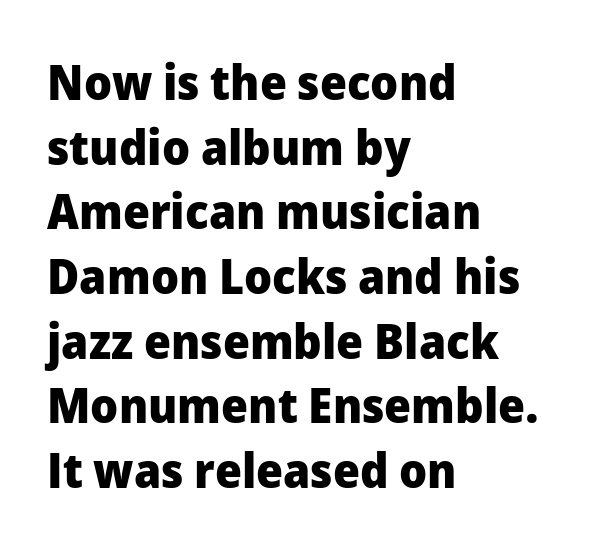
As a designer I'd log this as weight 700, bold. I'd call this a sans setting — the letters go barefoot. Note the varied advance widths — an 'i' is clearly narrower than an 'm'. Does extra space separate the letters? No, they use regular spacing. Left-aligned paragraph, ragged on the right.
